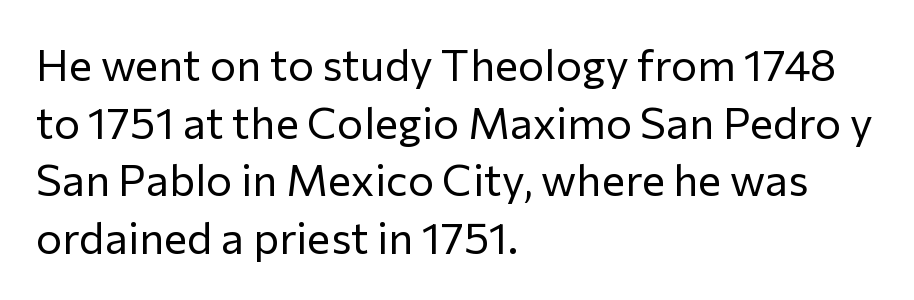
{"serif": "no", "italic": "no", "bold": "no", "weight": "regular", "width": "normal", "stroke_contrast": "low", "x_height": "medium", "monospaced": "no", "underline": "no", "align": "left", "line_spacing": "normal", "line_spacing_ratio": 1.31, "letter_spacing": "normal", "letter_spacing_em": 0.0, "glyph_px": 44}
